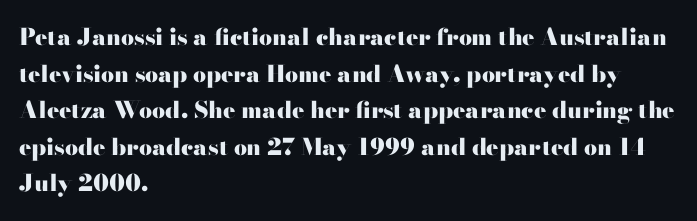
{"italic": "no", "bold": "yes", "underline": "no", "align": "left", "line_spacing": "normal", "line_spacing_ratio": 1.59, "letter_spacing": "normal", "letter_spacing_em": 0.0, "glyph_px": 23}
